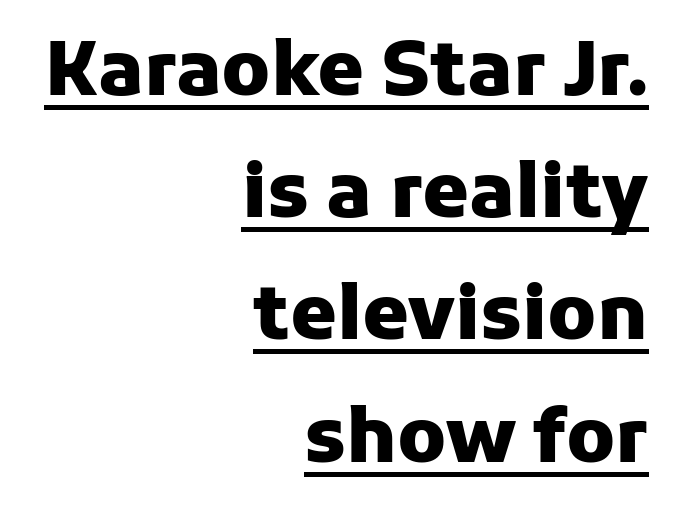
The image shows 75 px heavy sans-serif type, upright; set right-aligned, normal line spacing (1.63x), normal letter spacing, underlined; low stroke contrast and a medium x-height.
